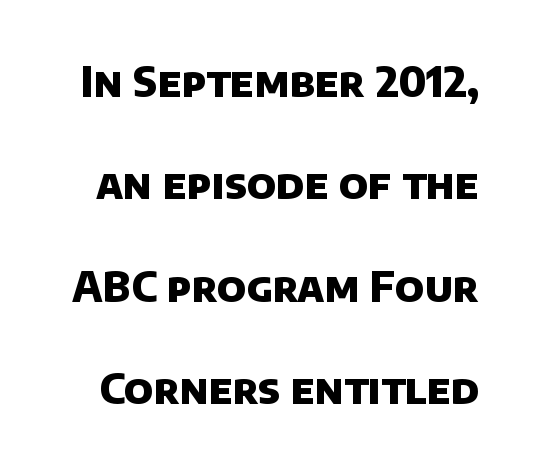
{"serif": "no", "bold": "yes", "weight": "heavy", "width": "normal", "stroke_contrast": "low", "x_height": "large", "monospaced": "no", "underline": "no", "line_spacing": "loose", "line_spacing_ratio": 2.5, "letter_spacing": "normal", "letter_spacing_em": 0.0, "glyph_px": 41}
